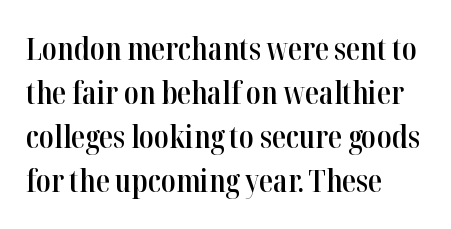
{"serif": "yes", "italic": "no", "bold": "semi", "weight": "semibold", "width": "condensed", "stroke_contrast": "high", "x_height": "medium", "monospaced": "no", "underline": "no", "align": "left", "line_spacing": "normal", "line_spacing_ratio": 1.42, "letter_spacing": "normal", "letter_spacing_em": 0.0, "glyph_px": 31}
